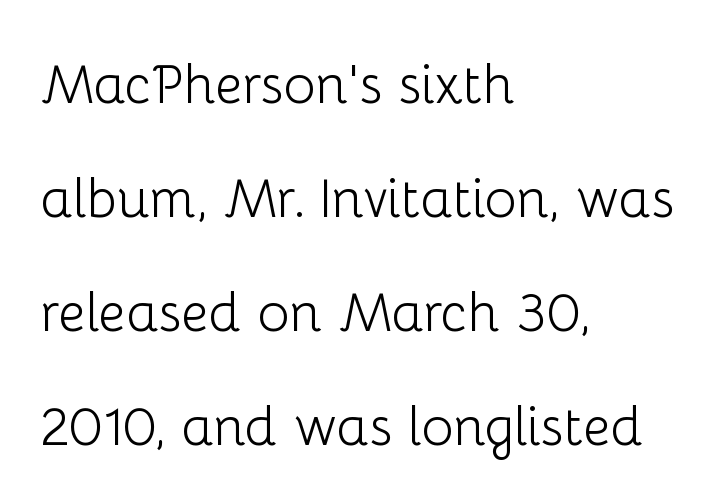
Q: Is the text bold? A: No.
Q: Is the text italic (slanted)? A: No, it is upright.
Q: Is the typeface a serif or a sans-serif typeface? A: Sans-serif.
Q: Is the text underlined? A: No.
Q: How is the paragraph aligned? A: Left-aligned.
Q: Is the spacing between letters normal or unusually wide? A: Normal.
Q: Is the spacing between lines tight, normal or loose? A: Loose.
Q: Width (condensed, normal, or wide)? A: Normal.
Q: Stroke contrast? A: Low.
Q: x-height? A: Medium.
Q: Monospaced? A: No.
